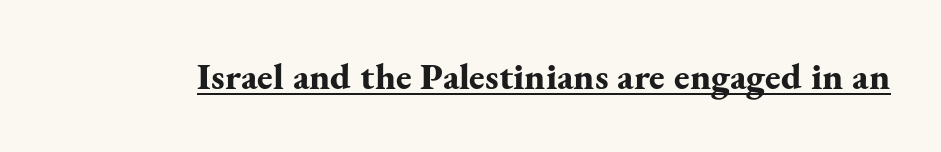
The font family rendered here belongs to the serif group. What decoration does the sample have? An underline. How are the letters spaced? Ordinarily, with no added tracking. The font is running at its bold setting. This is the regular roman posture of the typeface.
